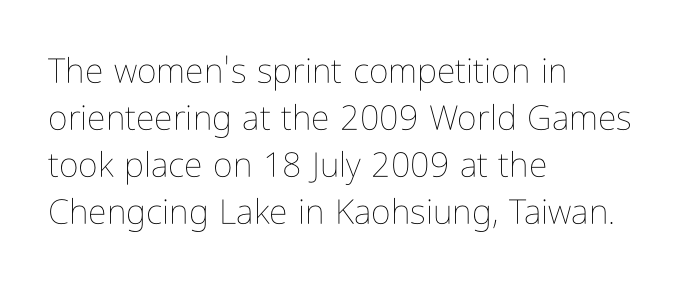
{"italic": "no", "bold": "no", "weight": "thin", "width": "condensed", "stroke_contrast": "low", "x_height": "medium", "monospaced": "no", "underline": "no", "align": "left", "line_spacing": "normal", "line_spacing_ratio": 1.38, "letter_spacing": "normal", "letter_spacing_em": 0.0, "glyph_px": 34}
